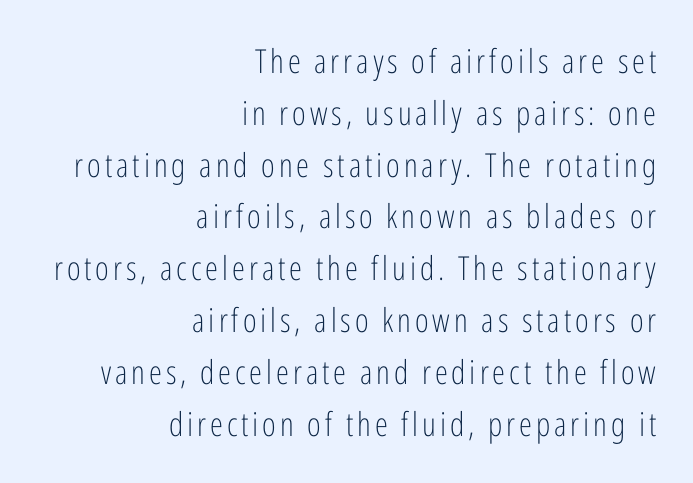
Q: Is the text bold? A: No.
Q: Is the text italic (slanted)? A: No, it is upright.
Q: Is the typeface a serif or a sans-serif typeface? A: Sans-serif.
Q: Is the text underlined? A: No.
Q: How is the paragraph aligned? A: Right-aligned.
Q: Is the spacing between lines tight, normal or loose? A: Normal.
Q: Width (condensed, normal, or wide)? A: Condensed.
Q: Stroke contrast? A: Low.
Q: x-height? A: Medium.
Q: Monospaced? A: No.
